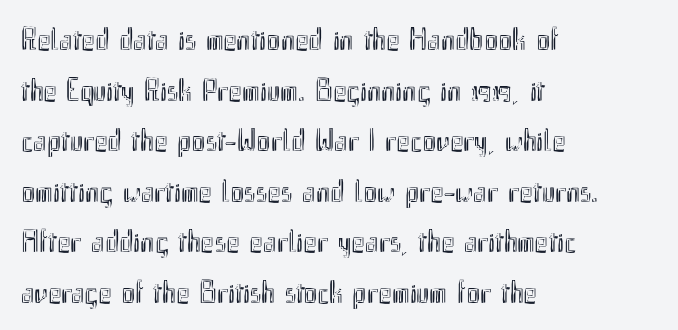
The passage shown has conventional tracking throughout. Leading: standard. Unlike italic type, these characters show no tilt at all. Proportional: the letters do not fall into vertical columns. Underlining? Definitely not there.
